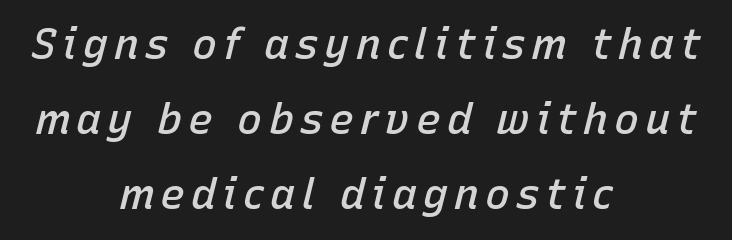
The image shows 42 px semibold type, italic (leaning right); set centered, line spacing 1.79x, not underlined; low stroke contrast and a medium x-height.
